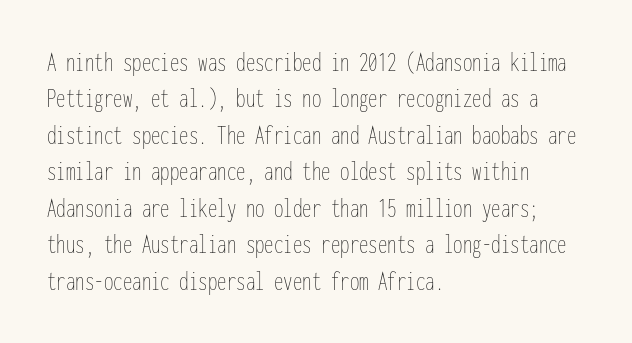
Q: Is the text bold? A: No.
Q: Is the text italic (slanted)? A: No, it is upright.
Q: Is the text underlined? A: No.
Q: How is the paragraph aligned? A: Left-aligned.
Q: Is the spacing between letters normal or unusually wide? A: Normal.
Q: Is the spacing between lines tight, normal or loose? A: Normal.
